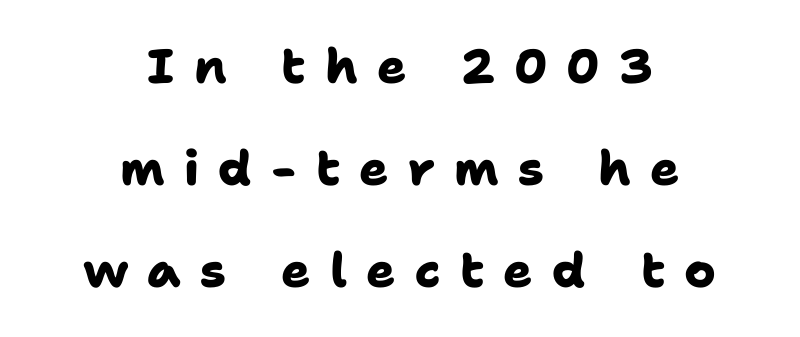
Compared with a flush-left layout, this one balances lines on the center instead. Proportional: the letters do not fall into vertical columns. These lines have a slow, spaced-out rhythm from letter to letter. I'd call this a sans setting — the letters go barefoot.
